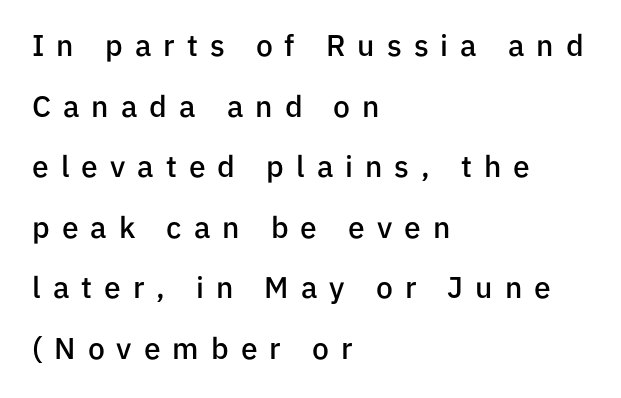
The image shows 30 px semibold sans-serif type, upright; set left-aligned, loose line spacing (2.02x), unusually wide letter spacing (+0.4 em), not underlined; low stroke contrast and a medium x-height.
